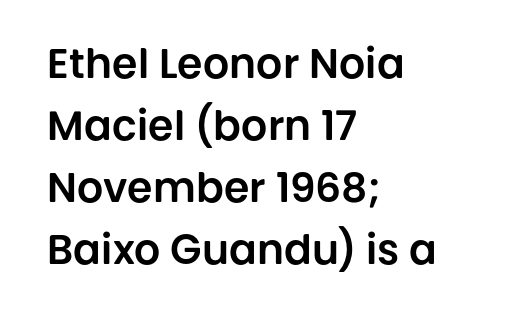
The type family on display is of the sans-serif kind. Honestly, the row spacing looks completely unremarkable. The compositor pushed each line to the left boundary. The typography opts for an upright posture over an oblique one. Short note: letters normally spaced. Here the designer chose a conventional face with non-uniform glyph widths.
